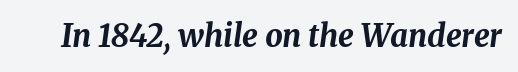
Q: Is the text bold? A: Yes.
Q: Is the text italic (slanted)? A: Yes, it leans right by about 8 degrees.
Q: Is the text underlined? A: No.
Q: Is the spacing between letters normal or unusually wide? A: Normal.
Q: Width (condensed, normal, or wide)? A: Normal.
Q: Stroke contrast? A: Medium.
Q: x-height? A: Medium.
Q: Monospaced? A: No.
